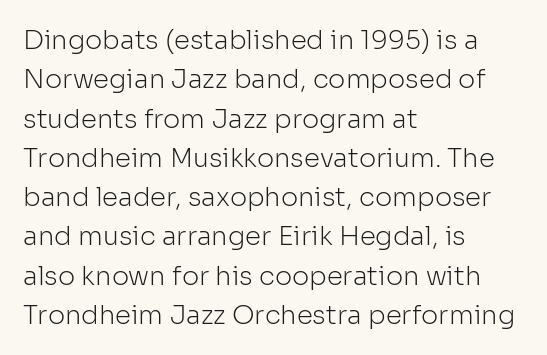
{"italic": "no", "bold": "no", "underline": "no", "align": "left", "line_spacing": "normal", "line_spacing_ratio": 1.51, "letter_spacing": "normal", "letter_spacing_em": 0.0, "glyph_px": 26}
